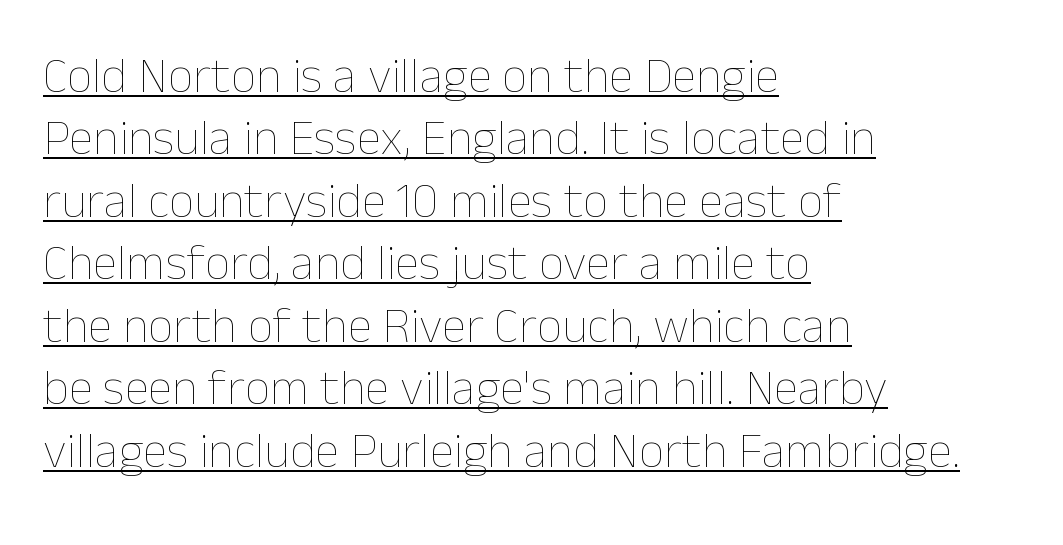
The image shows 50 px thin type, upright; set left-aligned, normal line spacing (1.25x), normal letter spacing, underlined; low stroke contrast and a medium x-height.
